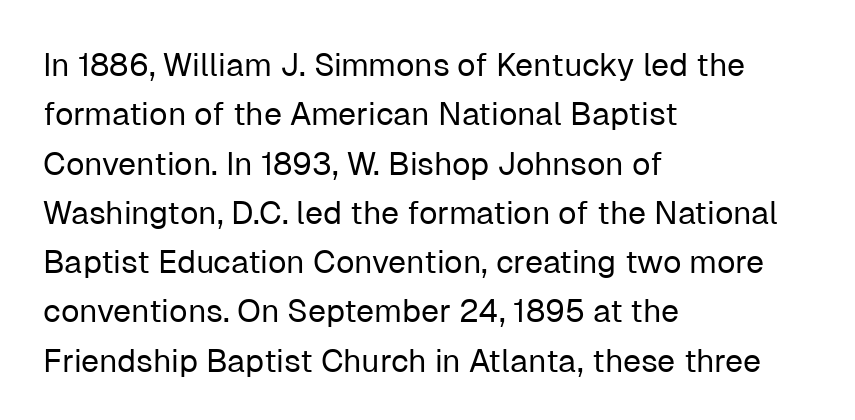
Q: Is the text bold? A: No.
Q: Is the text italic (slanted)? A: No, it is upright.
Q: Is the typeface a serif or a sans-serif typeface? A: Sans-serif.
Q: Is the text underlined? A: No.
Q: How is the paragraph aligned? A: Left-aligned.
Q: Is the spacing between letters normal or unusually wide? A: Normal.
Q: Is the spacing between lines tight, normal or loose? A: Normal.
Q: Width (condensed, normal, or wide)? A: Normal.
Q: Stroke contrast? A: Low.
Q: x-height? A: Medium.
Q: Monospaced? A: No.
